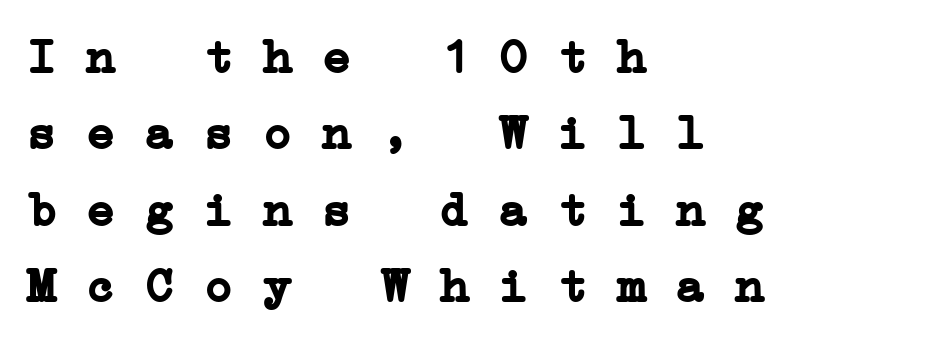
{"serif": "yes", "bold": "yes", "weight": "semibold", "width": "wide", "stroke_contrast": "low", "x_height": "medium", "monospaced": "yes", "underline": "no", "align": "left", "line_spacing": "normal", "line_spacing_ratio": 1.56, "letter_spacing": "normal", "letter_spacing_em": 0.0, "glyph_px": 49}
